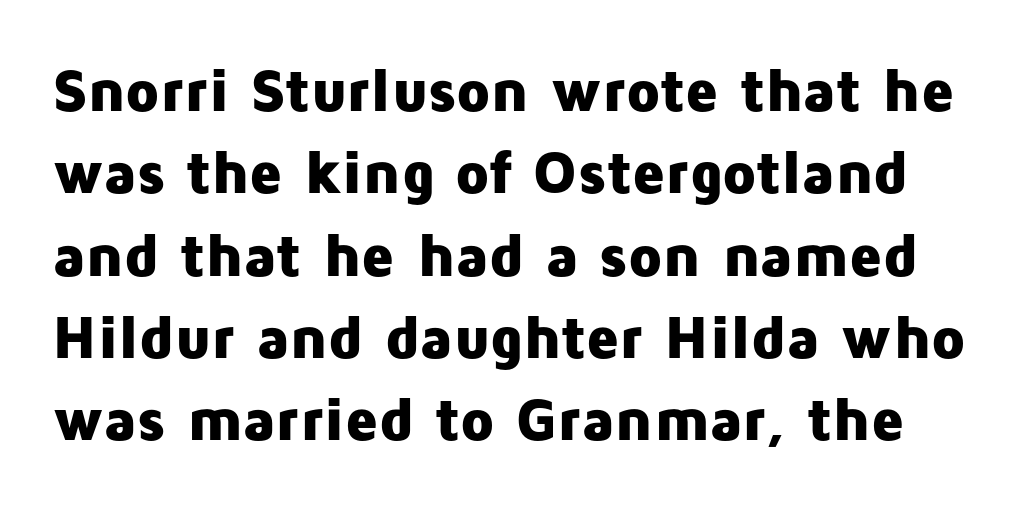
Do the letters lean? They stand straight. Any mark beneath the type? The region is blank. Letter spacing: default. Weight: bold. Note the varied advance widths — an 'i' is clearly narrower than an 'm'.
